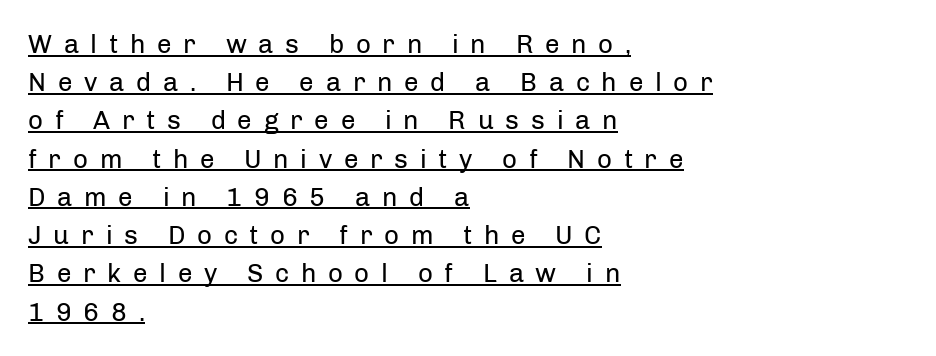
Q: Is the text bold? A: No.
Q: Is the text italic (slanted)? A: No, it is upright.
Q: Is the text underlined? A: Yes.
Q: How is the paragraph aligned? A: Left-aligned.
Q: Is the spacing between letters normal or unusually wide? A: Unusually wide.
Q: Is the spacing between lines tight, normal or loose? A: Normal.
